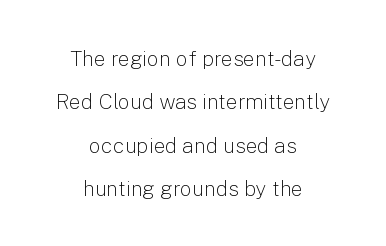
Q: Is the text bold? A: No.
Q: Is the text italic (slanted)? A: No, it is upright.
Q: Is the text underlined? A: No.
Q: How is the paragraph aligned? A: Centered.
Q: Is the spacing between letters normal or unusually wide? A: Normal.
Q: Is the spacing between lines tight, normal or loose? A: Loose.
